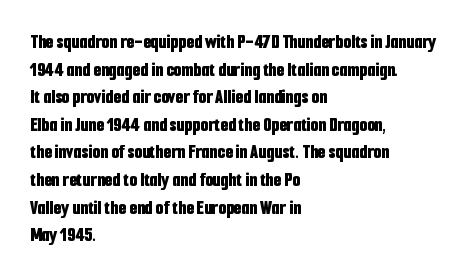
{"italic": "no", "bold": "yes", "underline": "no", "align": "left", "line_spacing": "normal", "line_spacing_ratio": 1.38, "letter_spacing": "normal", "letter_spacing_em": 0.0, "glyph_px": 20}
